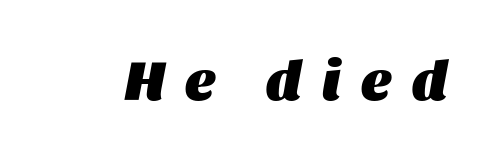
{"italic": "yes", "lean": "right", "slant_degrees": 11, "bold": "yes", "weight": "heavy", "width": "normal", "stroke_contrast": "medium", "x_height": "large", "monospaced": "no", "underline": "no", "letter_spacing": "wide", "letter_spacing_em": 0.37, "glyph_px": 56}
